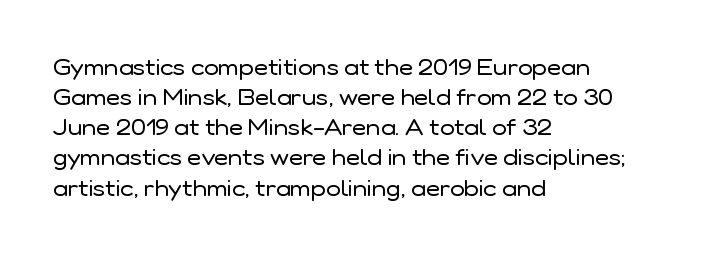
The letterforms sit shoulder to shoulder at normal distance. The space directly below the letters is spotless. Counters stay open thanks to moderate or lighter strokes. The vertical gap from one line to the next is medium. Ascenders rise straight up at ninety degrees. The ragged edge is on the right, which tells us the setting is flush left.
